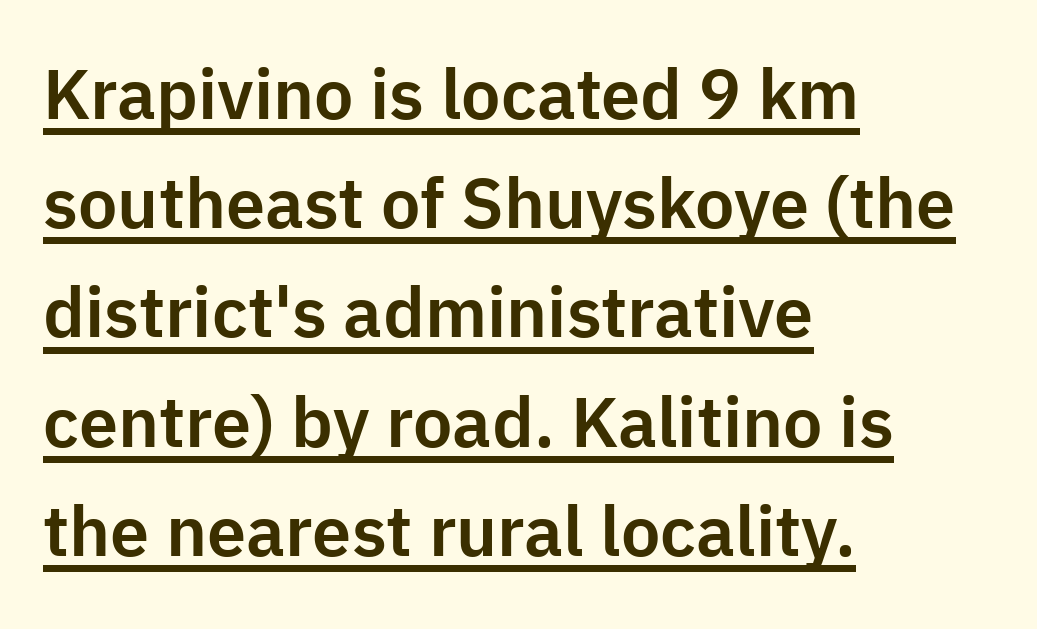
Proportional: the letters do not fall into vertical columns. Honestly, the row spacing looks completely unremarkable. The designer went with a sans here, leaving each stem footless. Each word holds together tightly as a unit, with standard inter-letter gaps. Each line of the rendering has a horizontal stroke beneath the glyphs. The typesetter chose a ragged-right arrangement here.
